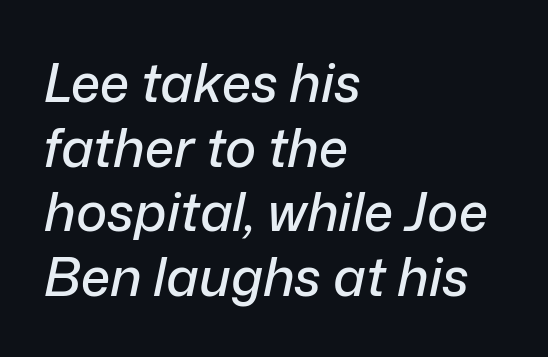
{"italic": "yes", "lean": "right", "slant_degrees": 12, "width": "normal", "stroke_contrast": "low", "x_height": "medium", "monospaced": "no", "underline": "no", "align": "left", "line_spacing_ratio": 1.22, "letter_spacing": "normal", "letter_spacing_em": 0.0, "glyph_px": 53}
